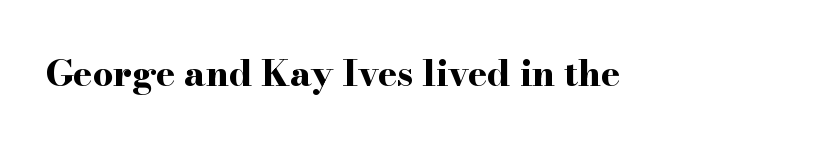
On the weight axis this lands at bold, roughly 700. You could call the tracking neutral — neither tight nor loose. Serif or sans? Serif — the stroke terminals have little feet. Spacing verdict: proportional, widths tailored to each character.
